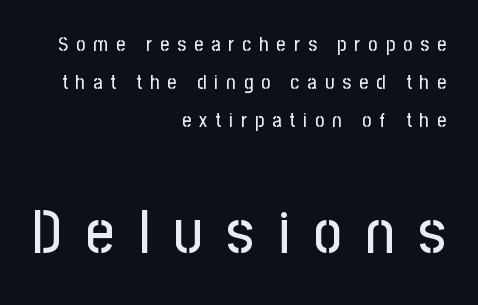
{"serif": "no", "italic": "no", "width": "condensed", "stroke_contrast": "low", "x_height": "medium", "monospaced": "no", "underline": "no", "align": "right", "line_spacing": "loose", "line_spacing_ratio": 1.9, "letter_spacing": "wide", "letter_spacing_em": 0.4, "larger_block": "second", "size_ratio": 3.05, "glyph_px": 61}
